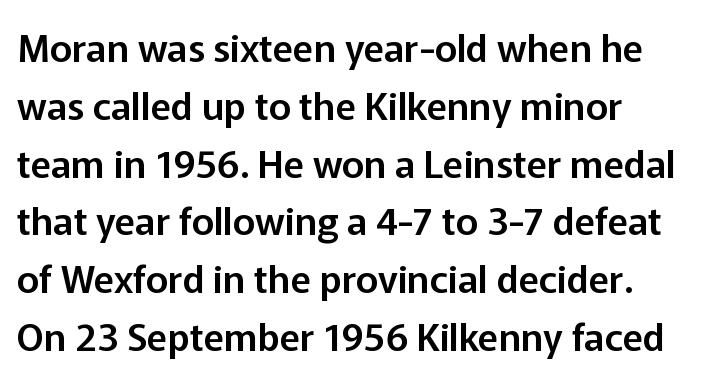
Baseline-to-baseline distance is the conventional proportion of letter height. The typography opts for an upright posture over an oblique one. Lines of text with bare space underneath. A student would call this left alignment; a typographer would say flush left, rag right. Think of a printed novel: that variable character pitch is what you see here. Typographically, this falls in the sans-serif category.
